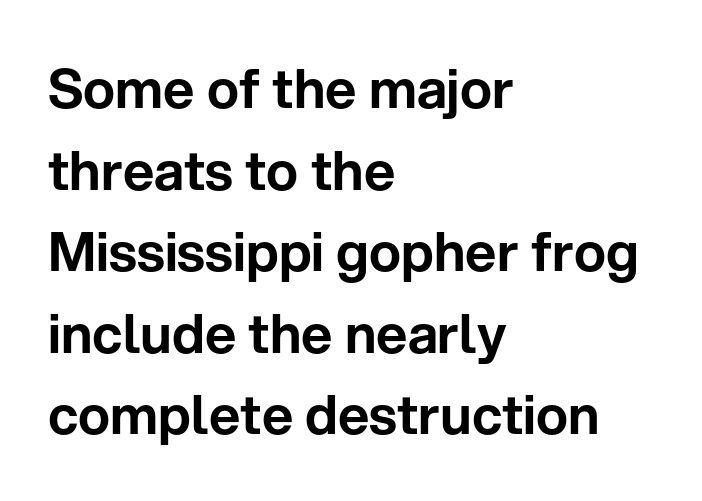
The rendering keeps characters at their native spacing. The rendering anchors every line to the left-hand side. Rule under the text: the space is simply empty. What's the leading like? Ordinary, nothing unusual. When letters stand straight like this, we call the style roman or upright. The text was rendered using a sans face with plain stroke endings.
